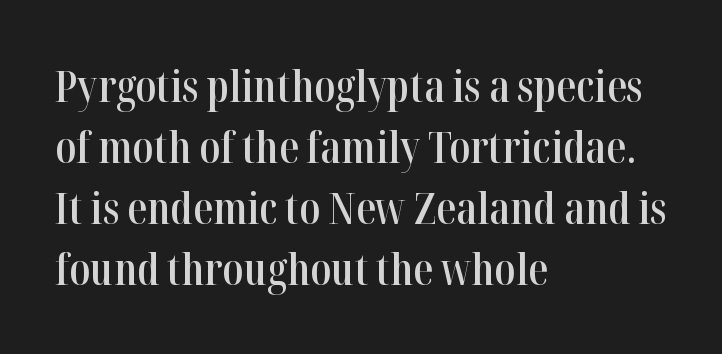
{"serif": "yes", "italic": "no", "bold": "semi", "weight": "semibold", "width": "condensed", "stroke_contrast": "high", "x_height": "medium", "monospaced": "no", "underline": "no", "align": "left", "line_spacing": "normal", "line_spacing_ratio": 1.39, "letter_spacing": "normal", "letter_spacing_em": 0.0, "glyph_px": 44}
